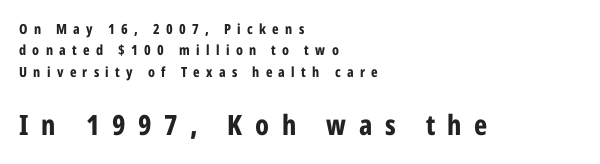
{"serif": "no", "italic": "no", "bold": "yes", "weight": "bold", "width": "condensed", "stroke_contrast": "low", "x_height": "medium", "monospaced": "no", "underline": "no", "align": "left", "line_spacing": "normal", "line_spacing_ratio": 1.52, "letter_spacing": "wide", "letter_spacing_em": 0.45, "larger_block": "second", "size_ratio": 2.0, "glyph_px": 28}
